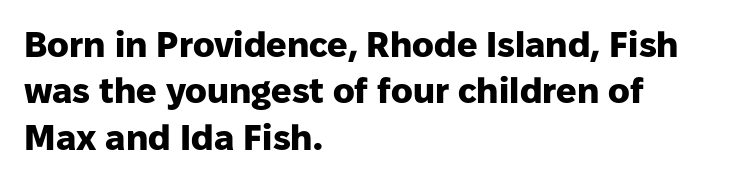
Q: Is the text bold? A: Yes.
Q: Is the text italic (slanted)? A: No, it is upright.
Q: Is the typeface a serif or a sans-serif typeface? A: Sans-serif.
Q: Is the text underlined? A: No.
Q: How is the paragraph aligned? A: Left-aligned.
Q: Is the spacing between letters normal or unusually wide? A: Normal.
Q: Is the spacing between lines tight, normal or loose? A: Normal.
Q: Width (condensed, normal, or wide)? A: Normal.
Q: Stroke contrast? A: Low.
Q: x-height? A: Medium.
Q: Monospaced? A: No.
